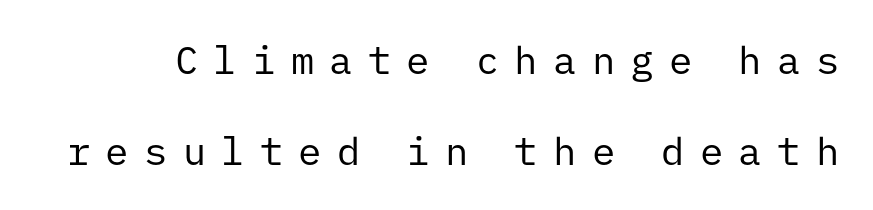
{"serif": "no", "italic": "no", "bold": "no", "weight": "regular", "width": "normal", "stroke_contrast": "low", "x_height": "medium", "monospaced": "yes", "underline": "no", "line_spacing": "loose", "line_spacing_ratio": 2.33, "letter_spacing": "wide", "letter_spacing_em": 0.39, "glyph_px": 39}
